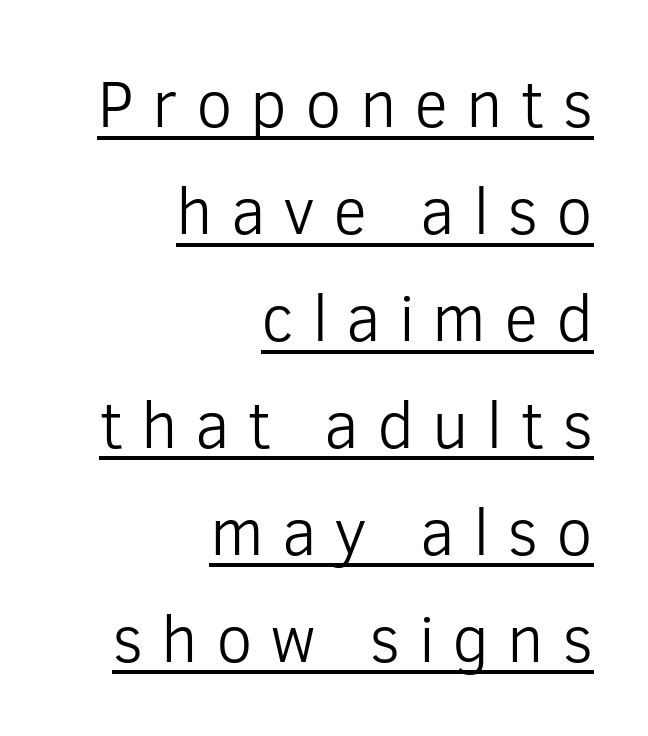
The image shows 66 px light sans-serif type, upright; set right-aligned, normal line spacing (1.62x), unusually wide letter spacing (+0.27 em), underlined; low stroke contrast and a medium x-height.
